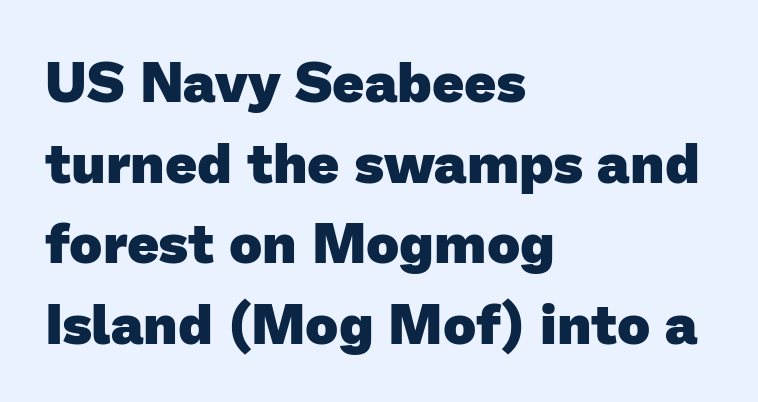
The image shows 56 px heavy sans-serif type; set left-aligned, normal line spacing (1.44x), normal letter spacing, not underlined; low stroke contrast and a medium x-height.
